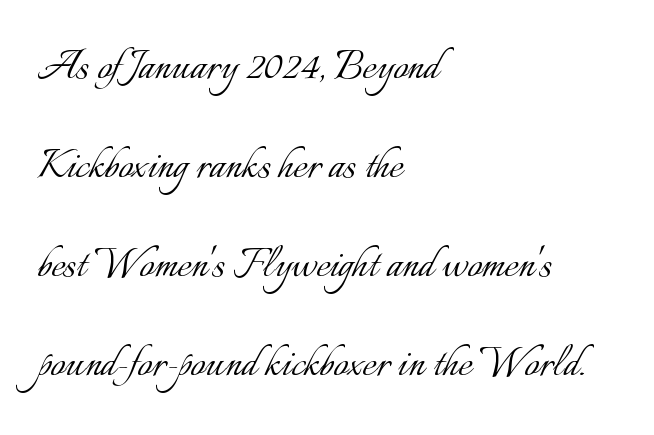
The image shows 51 px light type; set left-aligned, loose line spacing (1.94x), normal letter spacing, not underlined; low stroke contrast and a small x-height.
